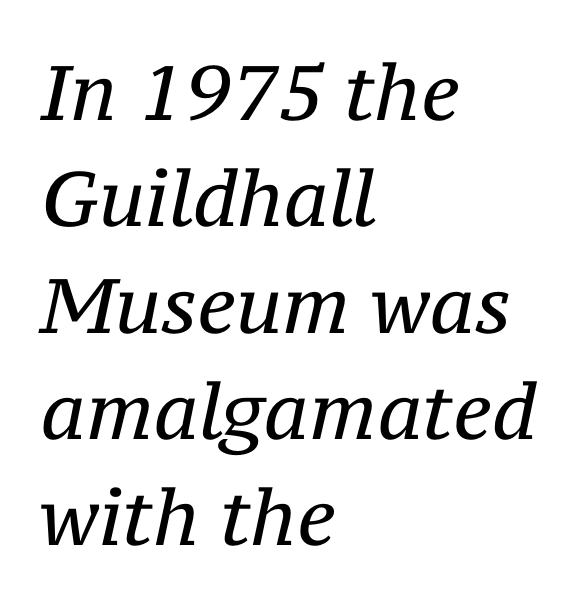
{"serif": "yes", "italic": "yes", "lean": "right", "slant_degrees": 12, "bold": "no", "weight": "regular", "width": "normal", "stroke_contrast": "medium", "x_height": "medium", "monospaced": "no", "underline": "no", "align": "left", "line_spacing": "normal", "line_spacing_ratio": 1.38, "letter_spacing": "normal", "letter_spacing_em": 0.0, "glyph_px": 77}
